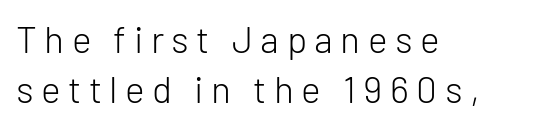
Nothing sits at the stroke ends, so this counts as sans-serif. A typesetter would call this proportional, since set widths differ per character. Each new line begins a customary step beneath the previous one. This rendering widens character spacing well past its baseline value.
